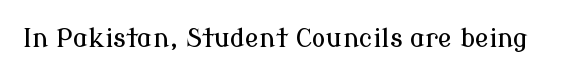
The image shows 26 px text type, upright; set normal letter spacing, not underlined.
